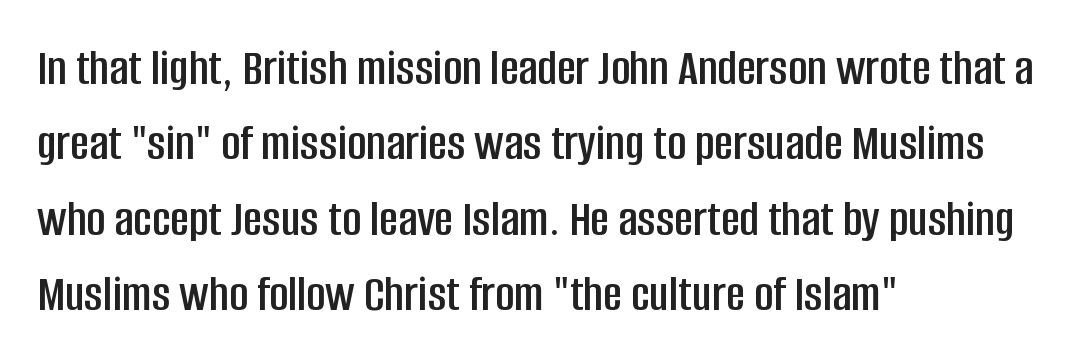
The lettering stays uniformly vertical, giving the passage a roman look. Casual observation: everything's shoved over to the left. The characters display no serif detailing; their extremities are plain. Short note: letters normally spaced. Leading matches the norm, producing a regular column.
